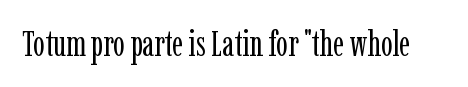
The typeface chosen for these lines features serifs. The type sits square on the baseline with zero lean. Type without underlining. Letter spacing: default.
